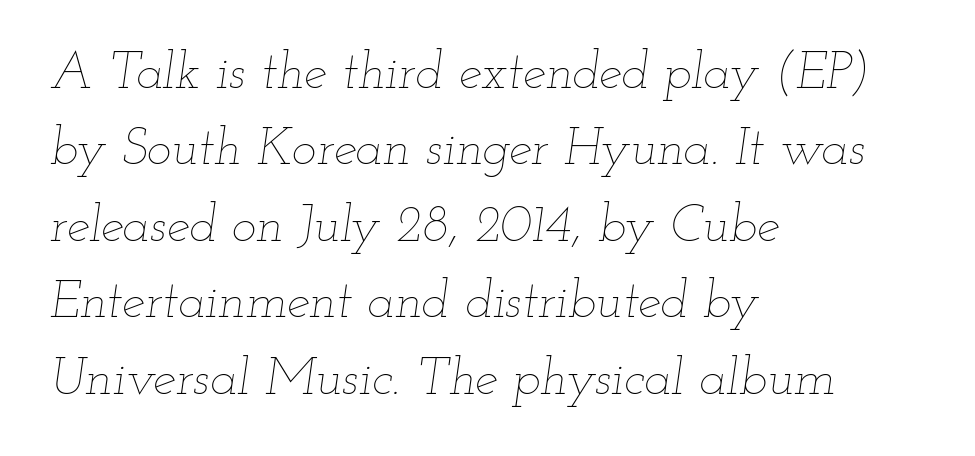
{"italic": "yes", "lean": "right", "slant_degrees": 12, "bold": "no", "weight": "thin", "width": "wide", "stroke_contrast": "low", "x_height": "small", "monospaced": "no", "underline": "no", "align": "left", "line_spacing": "normal", "line_spacing_ratio": 1.47, "letter_spacing": "normal", "letter_spacing_em": 0.0, "glyph_px": 52}
